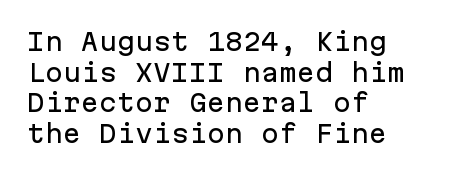
These lines stack with their left ends in a neat column. This sample uses plain, unmodified letter spacing. Rows of type keep a routine distance in the vertical direction. The glyphs are unaccompanied by any horizontal stroke below them. Vertical strokes here are truly vertical.
